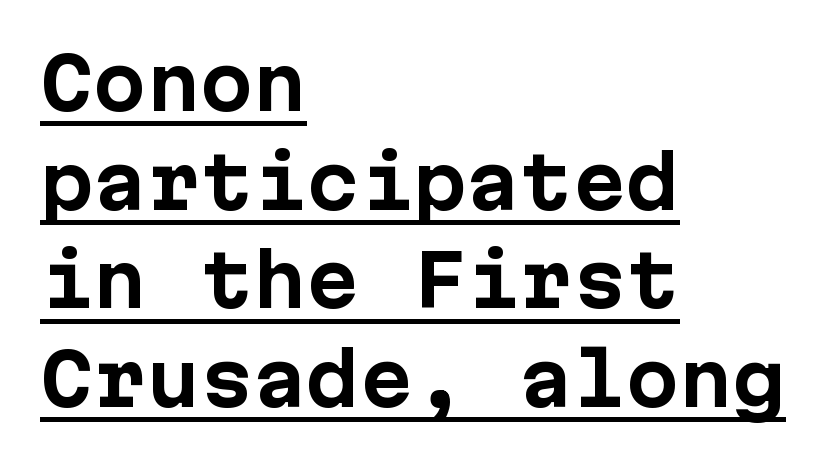
The image shows 71 px bold sans-serif type, upright; set left-aligned, normal line spacing (1.39x), normal letter spacing, underlined; low stroke contrast and a medium x-height.
